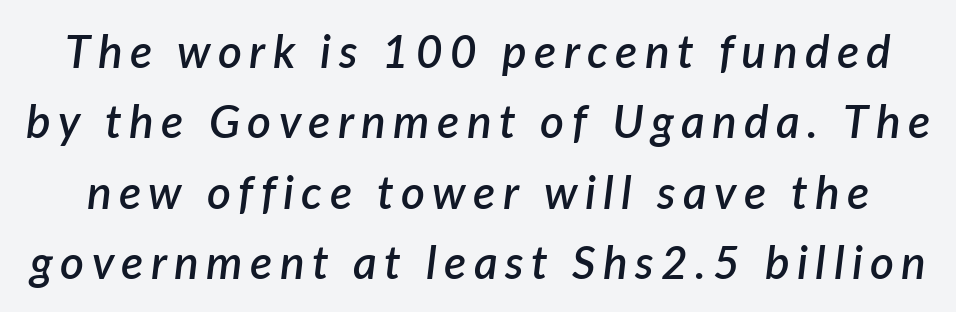
{"italic": "yes", "lean": "right", "slant_degrees": 7, "bold": "semi", "weight": "semibold", "width": "normal", "stroke_contrast": "low", "x_height": "medium", "monospaced": "no", "underline": "no", "line_spacing": "normal", "line_spacing_ratio": 1.53, "glyph_px": 46}
